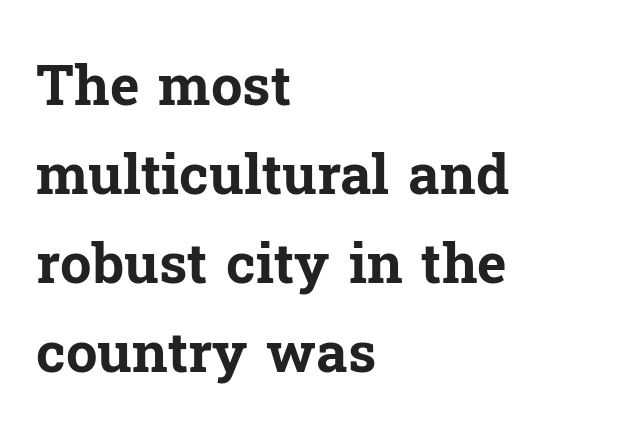
Q: Is the text bold? A: Yes.
Q: Is the text italic (slanted)? A: No, it is upright.
Q: Is the typeface a serif or a sans-serif typeface? A: Serif.
Q: Is the text underlined? A: No.
Q: How is the paragraph aligned? A: Left-aligned.
Q: Is the spacing between letters normal or unusually wide? A: Normal.
Q: Is the spacing between lines tight, normal or loose? A: Normal.
Q: Width (condensed, normal, or wide)? A: Normal.
Q: Stroke contrast? A: Low.
Q: x-height? A: Medium.
Q: Monospaced? A: No.
